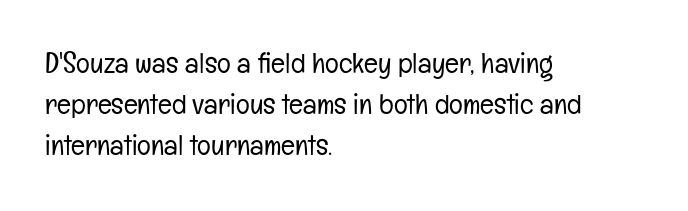
It's the straight-up-and-down kind of type. This sample has the flowing, uneven cadence of proportional lettering. The rendering keeps characters at their native spacing. To sum up the face: it is a sans, with no serifs.
